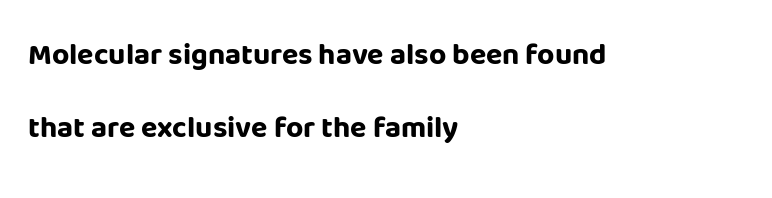
The rendering uses a large line-height, opening up the rows. One-word summary of the alignment: left. Italic: no, the glyphs are upright roman. Honestly, the letter spacing is just normal — you wouldn't notice it.
